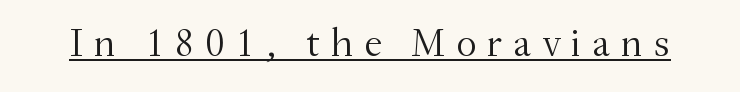
Letterform terminals end in serifs throughout the passage. The rendering uses natural spacing where letterforms have individual widths. Upright lettering throughout. The rendered words wear a rule along their underside. Honestly, the letter spacing is so wide it's the main thing you notice.
